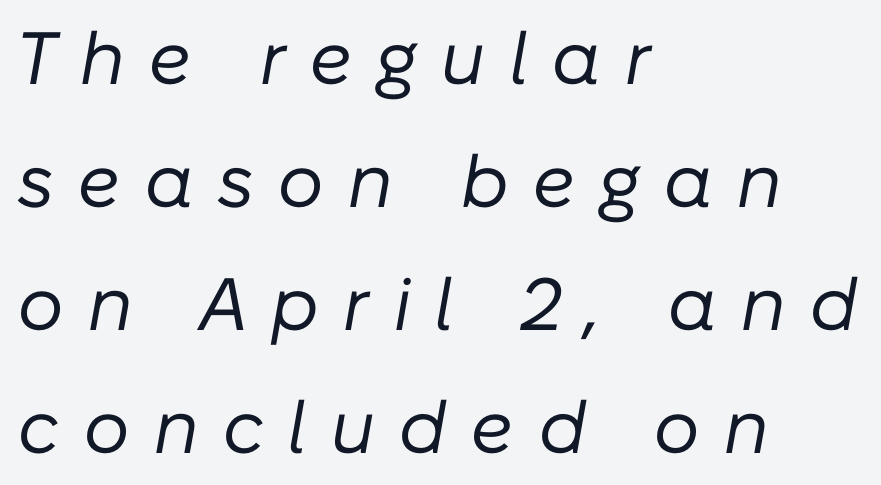
The weight tops out at a normal text grade. A clean baseline with only descenders dipping below it. Posture: slanted. The letters advance in unequal steps, a hallmark of proportional type.
